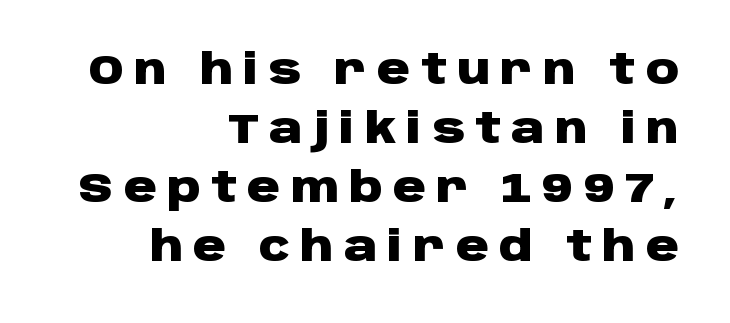
Q: Is the text bold? A: Yes.
Q: Is the text italic (slanted)? A: No, it is upright.
Q: Is the typeface a serif or a sans-serif typeface? A: Sans-serif.
Q: Is the text underlined? A: No.
Q: How is the paragraph aligned? A: Right-aligned.
Q: Is the spacing between letters normal or unusually wide? A: Unusually wide.
Q: Is the spacing between lines tight, normal or loose? A: Normal.
Q: Width (condensed, normal, or wide)? A: Wide.
Q: Stroke contrast? A: Low.
Q: x-height? A: Large.
Q: Monospaced? A: No.
